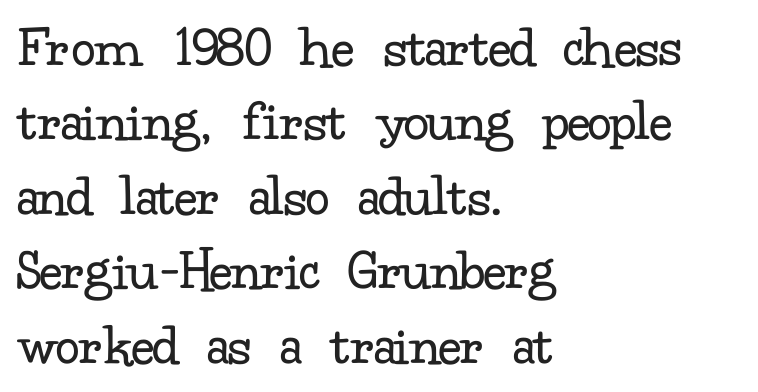
{"serif": "yes", "italic": "no", "bold": "no", "weight": "regular", "width": "normal", "stroke_contrast": "low", "x_height": "small", "monospaced": "no", "underline": "no", "align": "left", "line_spacing_ratio": 1.24, "letter_spacing": "normal", "letter_spacing_em": 0.0, "glyph_px": 60}
